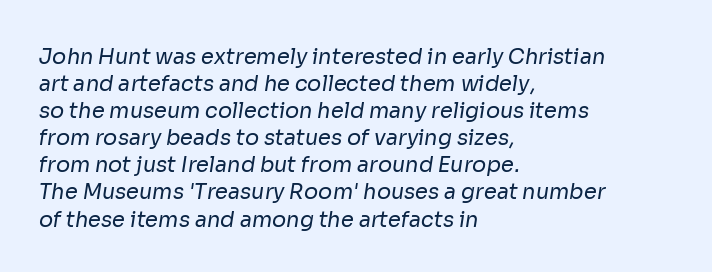
Q: Is the text bold? A: No.
Q: Is the text underlined? A: No.
Q: How is the paragraph aligned? A: Left-aligned.
Q: Is the spacing between letters normal or unusually wide? A: Normal.
Q: Is the spacing between lines tight, normal or loose? A: Normal.
